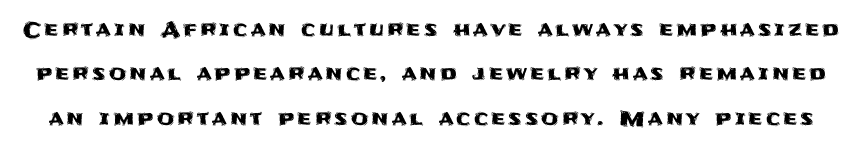
{"italic": "no", "underline": "no", "line_spacing": "loose", "line_spacing_ratio": 2.22, "glyph_px": 20}
